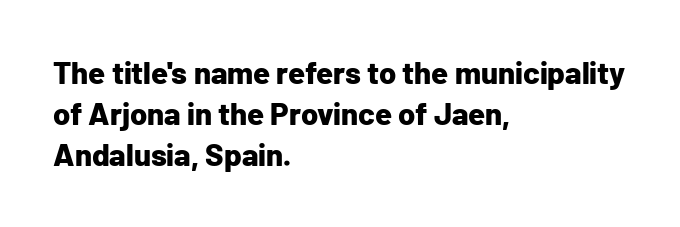
Q: Is the text bold? A: Yes.
Q: Is the text italic (slanted)? A: No, it is upright.
Q: Is the typeface a serif or a sans-serif typeface? A: Sans-serif.
Q: Is the text underlined? A: No.
Q: How is the paragraph aligned? A: Left-aligned.
Q: Is the spacing between letters normal or unusually wide? A: Normal.
Q: Is the spacing between lines tight, normal or loose? A: Normal.
Q: Width (condensed, normal, or wide)? A: Normal.
Q: Stroke contrast? A: Low.
Q: x-height? A: Medium.
Q: Monospaced? A: No.
